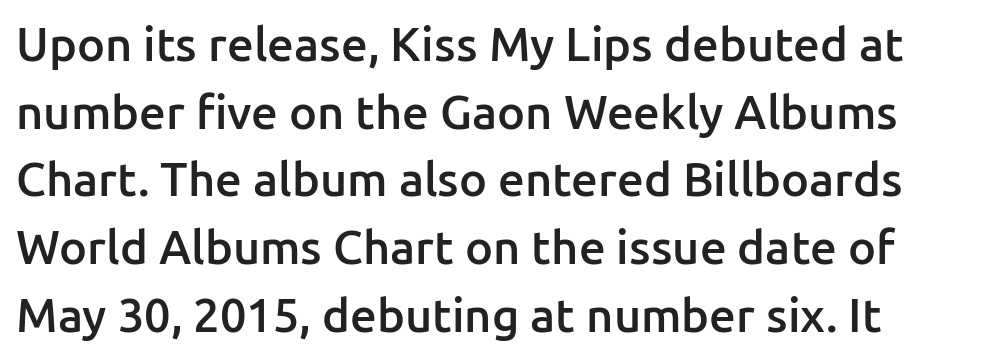
The image shows 47 px semibold sans-serif type, upright; set normal line spacing (1.44x), normal letter spacing, not underlined; low stroke contrast and a medium x-height.
